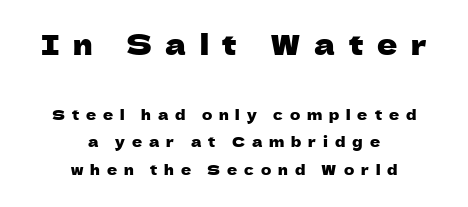
The image shows 28 px sans-serif type, upright; set centered, loose line spacing (1.95x), unusually wide letter spacing (+0.49 em), not underlined; the first (top) block is 2.0x larger; low stroke contrast and a medium x-height.
